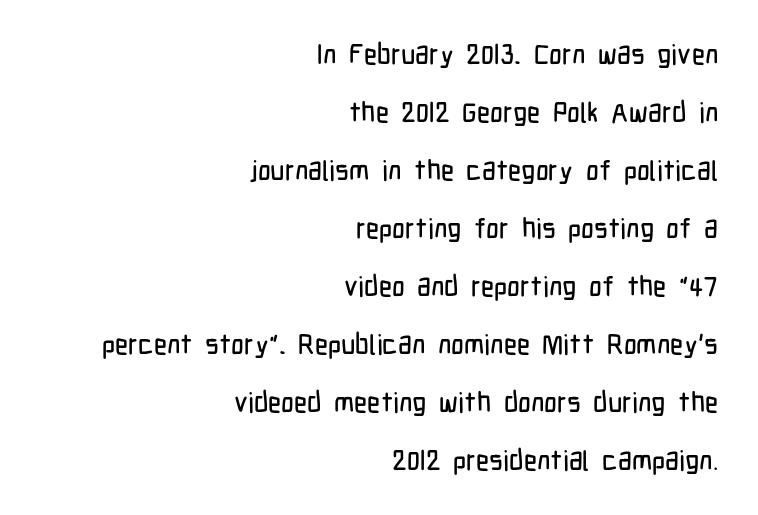
Serif or sans? Sans — the stroke terminals are bare. Posture: upright roman. This sample has the flowing, uneven cadence of proportional lettering. The letters sit at their default tracking, neither squeezed nor spread. The passage is arranged like a letterhead date or caption credit — flush right. What's the leading like? Stretched, with rows far apart.
